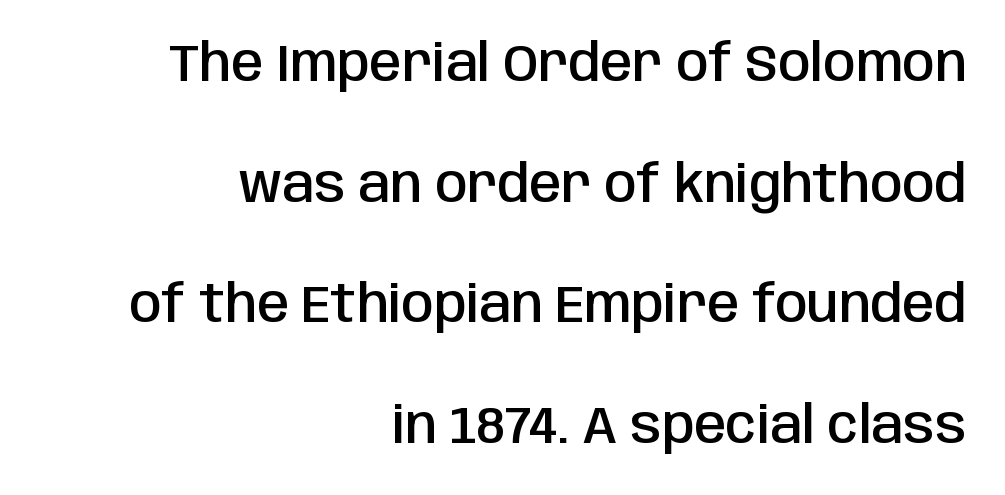
Q: Is the text bold? A: Semi-bold.
Q: Is the text italic (slanted)? A: No, it is upright.
Q: Is the typeface a serif or a sans-serif typeface? A: Sans-serif.
Q: Is the text underlined? A: No.
Q: How is the paragraph aligned? A: Right-aligned.
Q: Is the spacing between letters normal or unusually wide? A: Normal.
Q: Is the spacing between lines tight, normal or loose? A: Loose.
Q: Width (condensed, normal, or wide)? A: Condensed.
Q: Stroke contrast? A: Low.
Q: x-height? A: Large.
Q: Monospaced? A: No.
